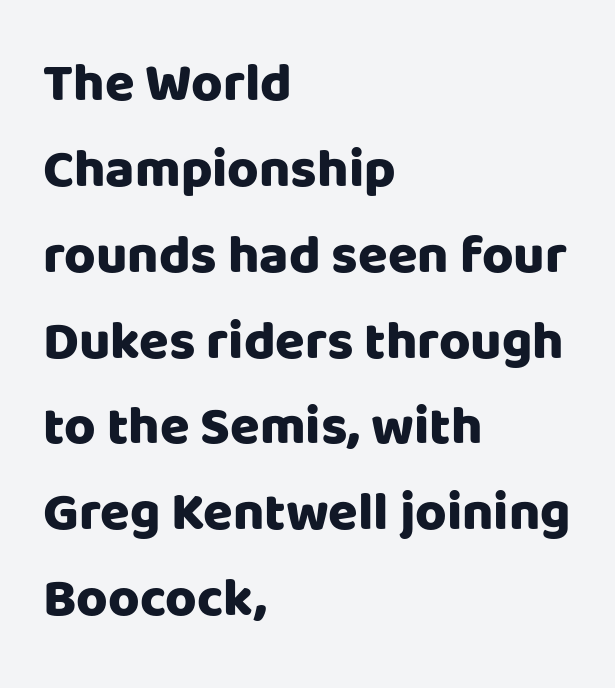
{"serif": "no", "italic": "no", "bold": "yes", "weight": "heavy", "width": "normal", "stroke_contrast": "low", "x_height": "large", "monospaced": "no", "underline": "no", "align": "left", "line_spacing": "normal", "line_spacing_ratio": 1.59, "letter_spacing": "normal", "letter_spacing_em": 0.0, "glyph_px": 54}
